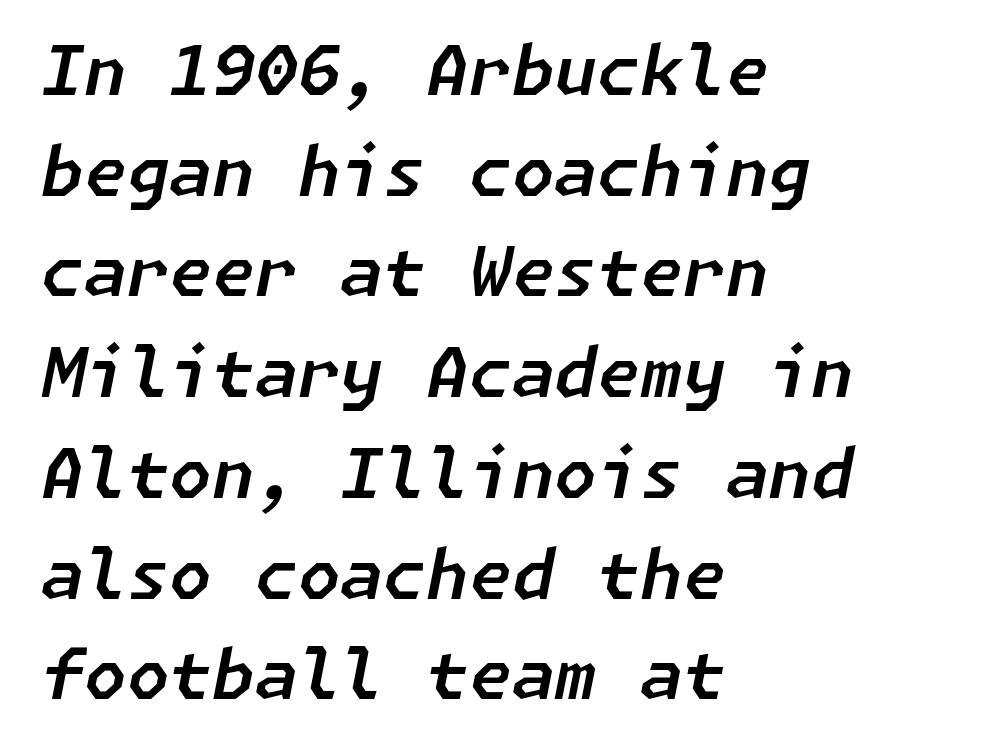
A typesetter would mark this as italic. Glance below the letters and you will spot only blank space. This sample uses plain, unmodified letter spacing. The typesetter chose a ragged-right arrangement here. Rows of type keep a routine distance in the vertical direction.
